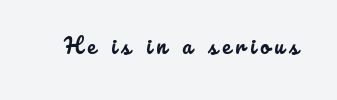
{"underline": "no", "letter_spacing": "wide", "letter_spacing_em": 0.24, "glyph_px": 21}
